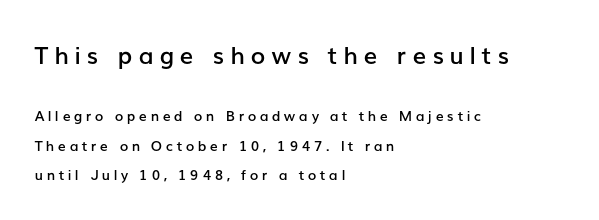
{"italic": "no", "bold": "semi", "underline": "no", "align": "left", "line_spacing": "loose", "line_spacing_ratio": 2.09, "letter_spacing": "wide", "letter_spacing_em": 0.25, "larger_block": "first", "size_ratio": 1.71, "glyph_px": 24}
